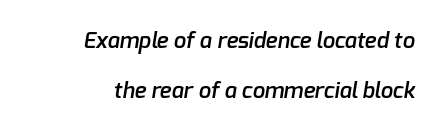
Q: Is the text bold? A: Semi-bold.
Q: Is the text underlined? A: No.
Q: Is the spacing between letters normal or unusually wide? A: Normal.
Q: Is the spacing between lines tight, normal or loose? A: Loose.
